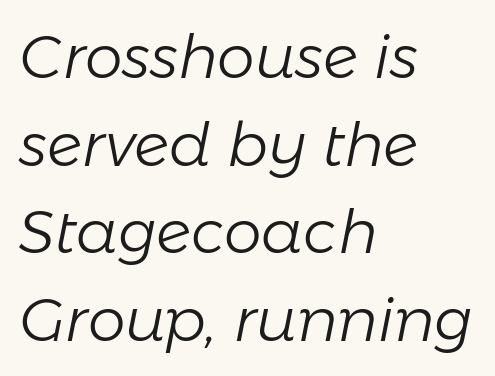
{"italic": "yes", "lean": "right", "slant_degrees": 11, "bold": "no", "weight": "light", "width": "normal", "stroke_contrast": "low", "x_height": "medium", "monospaced": "no", "underline": "no", "align": "left", "line_spacing": "normal", "line_spacing_ratio": 1.46, "letter_spacing": "normal", "letter_spacing_em": 0.0, "glyph_px": 60}
